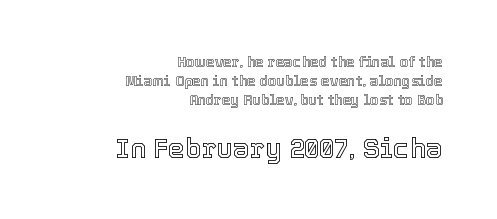
The setting favours the right margin, as signatures and pull-quotes sometimes do. The space beneath each line is pristine and unruled. Reading down the column, the eye jumps a familiar distance to each next line. The composition opens small and finishes big. Honestly, the letter spacing is just normal — you wouldn't notice it.
